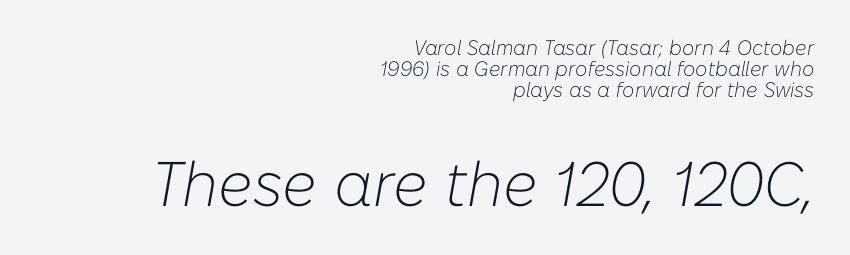
{"italic": "yes", "lean": "right", "slant_degrees": 10, "bold": "no", "weight": "light", "width": "normal", "stroke_contrast": "low", "x_height": "medium", "monospaced": "no", "underline": "no", "align": "right", "line_spacing": "tight", "line_spacing_ratio": 1.0, "letter_spacing": "normal", "letter_spacing_em": 0.0, "larger_block": "second", "size_ratio": 3.0, "glyph_px": 63}
